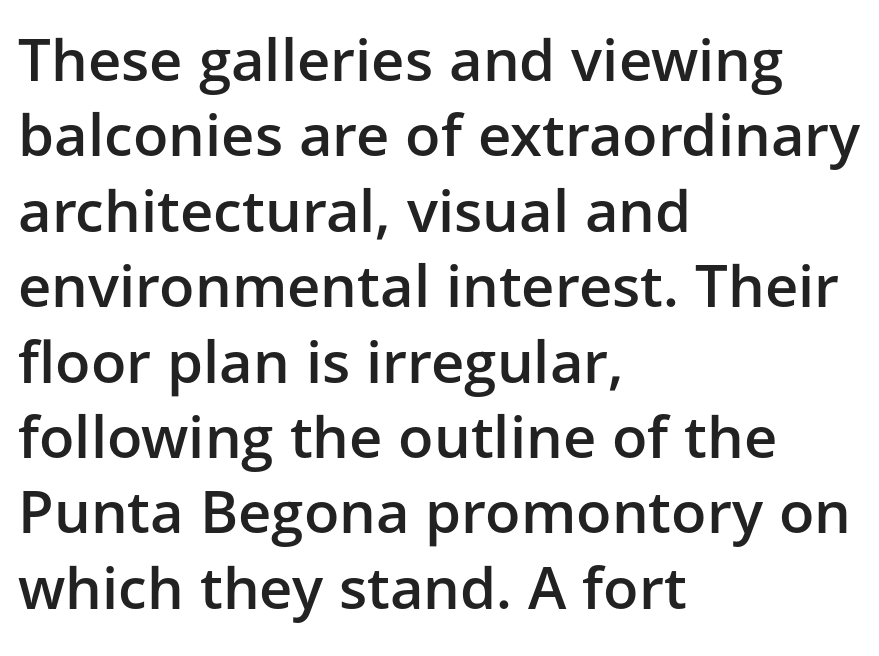
Q: Is the text bold? A: Semi-bold.
Q: Is the text italic (slanted)? A: No, it is upright.
Q: Is the typeface a serif or a sans-serif typeface? A: Sans-serif.
Q: Is the text underlined? A: No.
Q: How is the paragraph aligned? A: Left-aligned.
Q: Is the spacing between letters normal or unusually wide? A: Normal.
Q: Is the spacing between lines tight, normal or loose? A: Normal.
Q: Width (condensed, normal, or wide)? A: Normal.
Q: Stroke contrast? A: Low.
Q: x-height? A: Medium.
Q: Monospaced? A: No.
